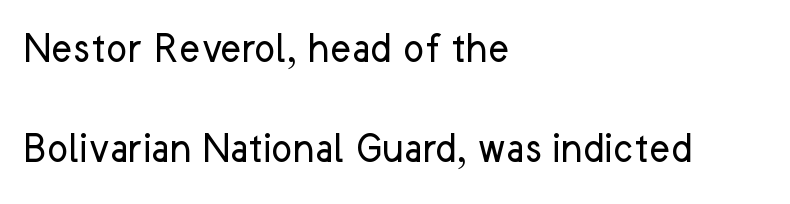
This rendering leaves character spacing at its baseline value. Each line starts at the same left margin while the right side varies. Notice how the stems are strictly vertical — no italics here. Weight: in the light-to-regular range. Look at the bottom of the vertical strokes: they stop flat, with no serifs. Check the space under the baseline: it is left empty.
